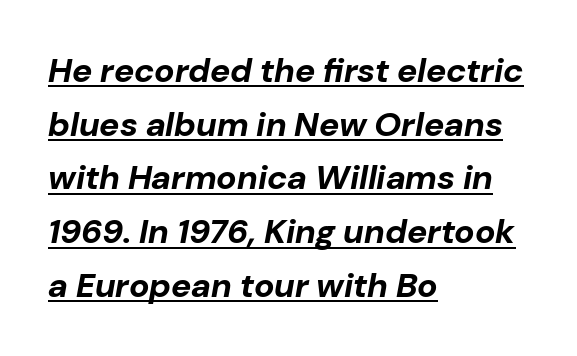
{"italic": "yes", "lean": "right", "slant_degrees": 10, "bold": "yes", "weight": "bold", "width": "normal", "stroke_contrast": "low", "x_height": "medium", "monospaced": "no", "underline": "yes", "align": "left", "line_spacing": "normal", "line_spacing_ratio": 1.58, "letter_spacing": "normal", "letter_spacing_em": 0.0, "glyph_px": 34}
